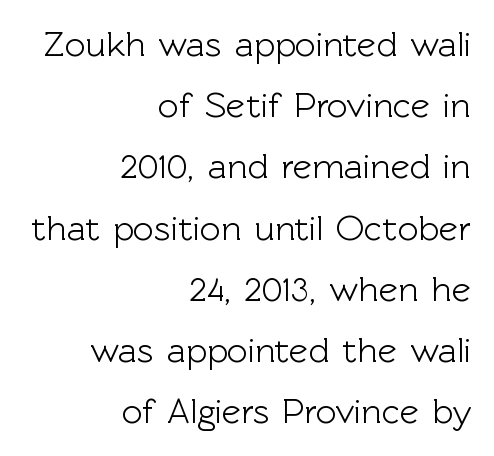
{"serif": "no", "italic": "no", "width": "normal", "x_height": "medium", "monospaced": "no", "underline": "no", "align": "right", "line_spacing": "normal", "line_spacing_ratio": 1.7, "letter_spacing": "normal", "letter_spacing_em": 0.0, "glyph_px": 36}
